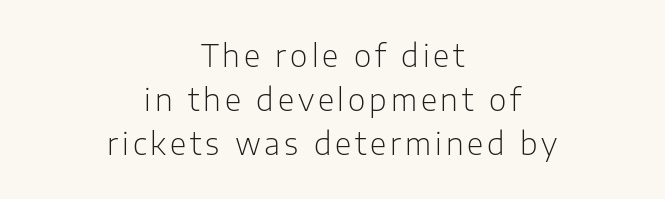
The image shows 30 px light sans-serif type, upright; set centered, normal line spacing (1.47x), not underlined; low stroke contrast and a medium x-height.
